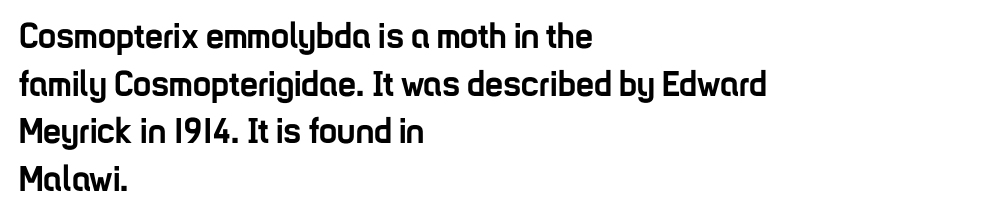
The image shows 36 px semibold, condensed sans-serif type, upright; set left-aligned, normal line spacing (1.32x), normal letter spacing, not underlined; low stroke contrast and a medium x-height.
